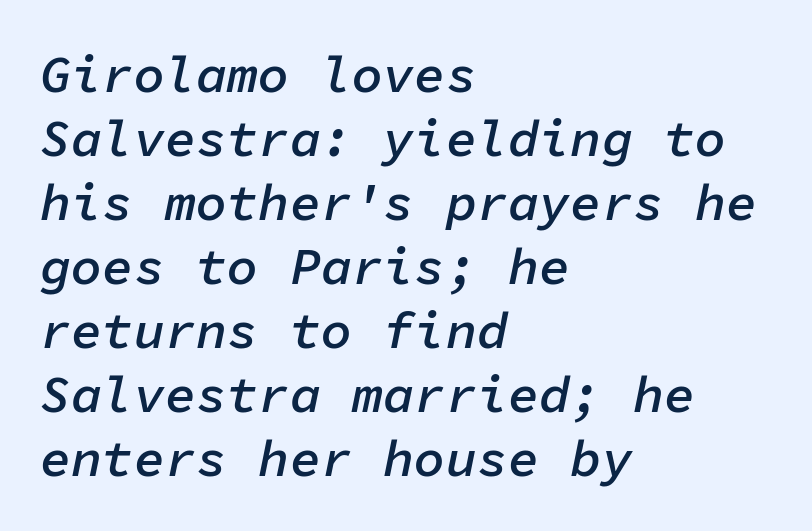
Q: Is the text bold? A: Semi-bold.
Q: Is the text italic (slanted)? A: Yes, it leans right by about 11 degrees.
Q: Is the text underlined? A: No.
Q: How is the paragraph aligned? A: Left-aligned.
Q: Is the spacing between letters normal or unusually wide? A: Normal.
Q: Width (condensed, normal, or wide)? A: Normal.
Q: Stroke contrast? A: Low.
Q: x-height? A: Medium.
Q: Monospaced? A: Yes.
